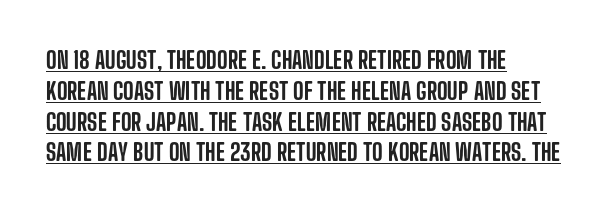
{"italic": "no", "underline": "yes", "align": "left", "line_spacing": "normal", "line_spacing_ratio": 1.34, "letter_spacing": "normal", "letter_spacing_em": 0.0, "glyph_px": 23}
